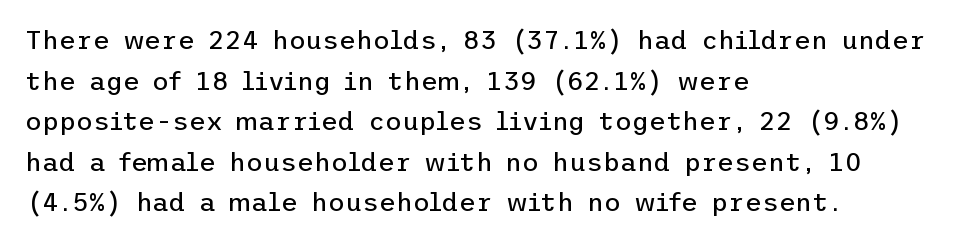
{"italic": "no", "bold": "no", "underline": "no", "align": "left", "line_spacing": "normal", "line_spacing_ratio": 1.56, "letter_spacing": "normal", "letter_spacing_em": 0.0, "glyph_px": 26}
